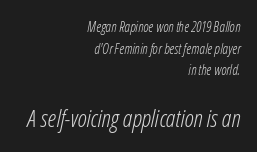
Each line ends at the same right margin while the left side varies. Which chunk is bigger? The second one — the bottom block dwarfs the top. Tall strokes in this sample are angled rather than plumb. Caption: face not bold, strokes unweighted. Between one letter and the next there's only the usual sliver of space.
